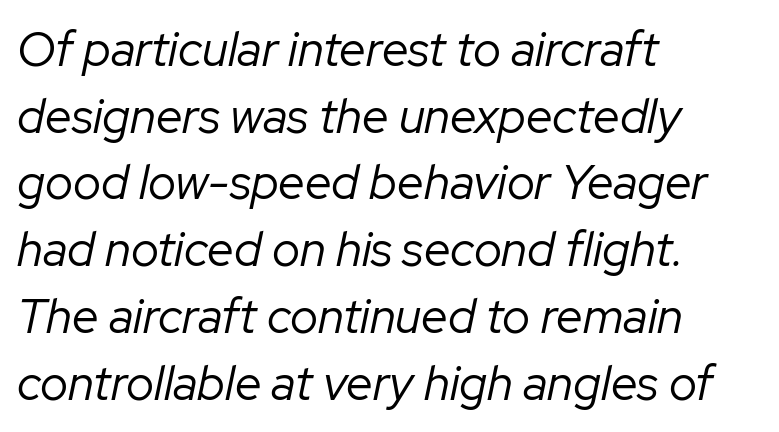
Honestly, the letter spacing is just normal — you wouldn't notice it. The weight would be labelled regular, book, light, or lighter still. Looks like regular typesetting: each glyph gets only the width it needs. Plain, unruled lines of type. Layout note: lines flush left. The block of text has a typical density, with ordinary space between rows.
